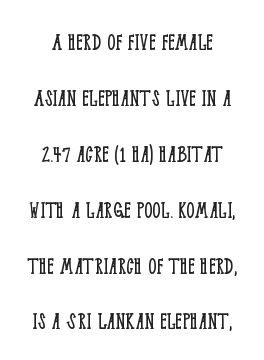
Compared with a typical body face, this is equally light or lighter still. Designer's note — italics off, roman on. Honestly, the rows look like they've been pulled way apart. No word sits above an underline. Reading down the block, each line starts at a different indent, mirrored at its end.
